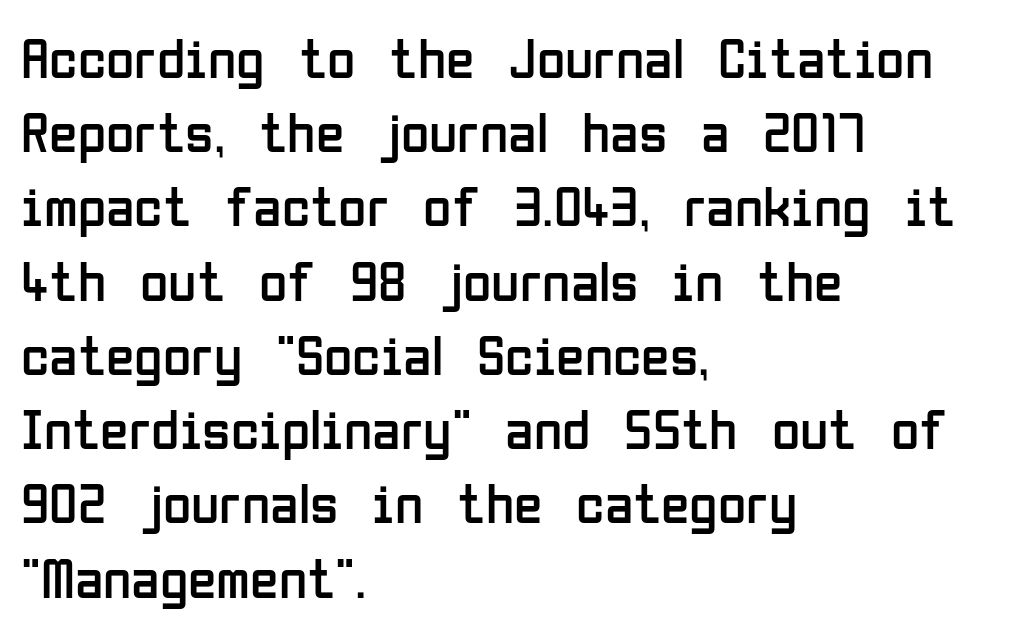
{"serif": "no", "italic": "no", "bold": "no", "weight": "regular", "width": "condensed", "stroke_contrast": "low", "x_height": "medium", "monospaced": "no", "underline": "no", "align": "left", "line_spacing": "normal", "line_spacing_ratio": 1.28, "letter_spacing": "normal", "letter_spacing_em": 0.0, "glyph_px": 58}
